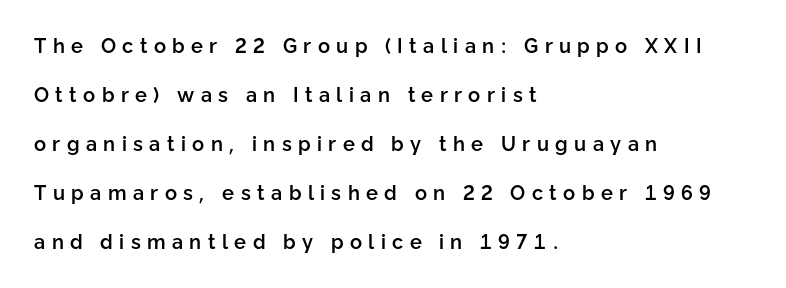
Q: Is the text bold? A: Semi-bold.
Q: Is the text italic (slanted)? A: No, it is upright.
Q: Is the text underlined? A: No.
Q: How is the paragraph aligned? A: Left-aligned.
Q: Is the spacing between letters normal or unusually wide? A: Unusually wide.
Q: Is the spacing between lines tight, normal or loose? A: Loose.
